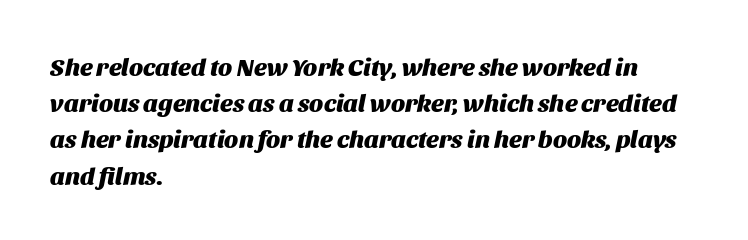
The image shows 25 px bold type, italic (leaning right); set left-aligned, normal line spacing (1.45x), normal letter spacing, not underlined.
